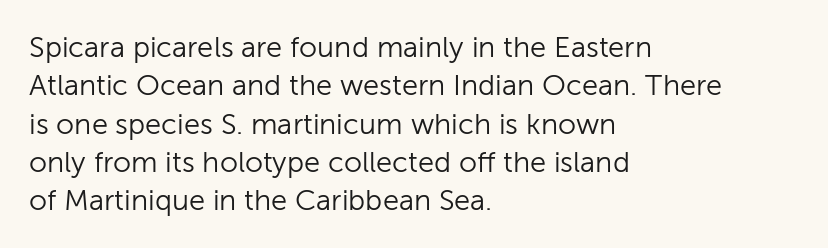
{"serif": "no", "italic": "no", "bold": "no", "weight": "light", "width": "normal", "stroke_contrast": "low", "x_height": "medium", "monospaced": "no", "underline": "no", "align": "left", "line_spacing": "normal", "line_spacing_ratio": 1.32, "letter_spacing": "normal", "letter_spacing_em": 0.0, "glyph_px": 29}
